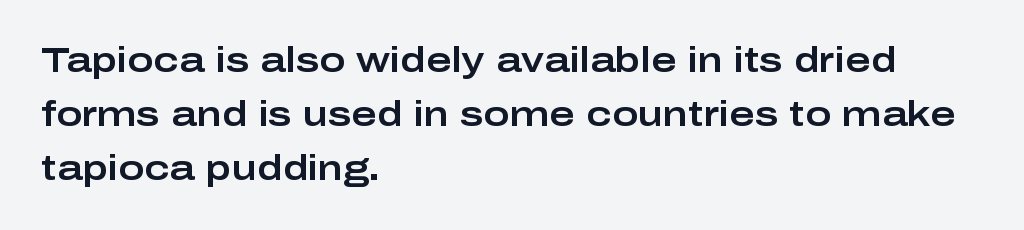
Q: Is the text italic (slanted)? A: No, it is upright.
Q: Is the typeface a serif or a sans-serif typeface? A: Sans-serif.
Q: Is the text underlined? A: No.
Q: How is the paragraph aligned? A: Left-aligned.
Q: Is the spacing between letters normal or unusually wide? A: Normal.
Q: Is the spacing between lines tight, normal or loose? A: Normal.
Q: Width (condensed, normal, or wide)? A: Wide.
Q: Stroke contrast? A: Low.
Q: x-height? A: Medium.
Q: Monospaced? A: No.
